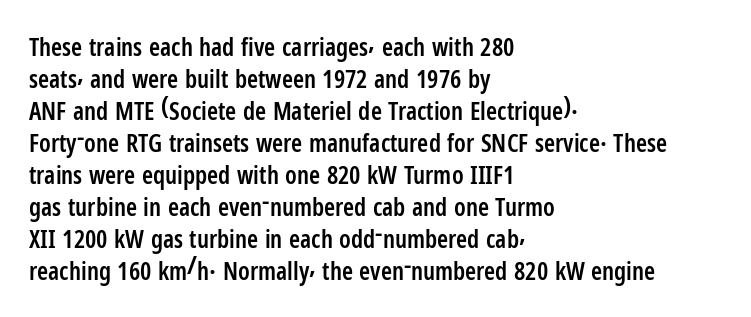
Q: Is the text bold? A: Semi-bold.
Q: Is the text italic (slanted)? A: No, it is upright.
Q: Is the text underlined? A: No.
Q: How is the paragraph aligned? A: Left-aligned.
Q: Is the spacing between letters normal or unusually wide? A: Normal.
Q: Is the spacing between lines tight, normal or loose? A: Normal.
